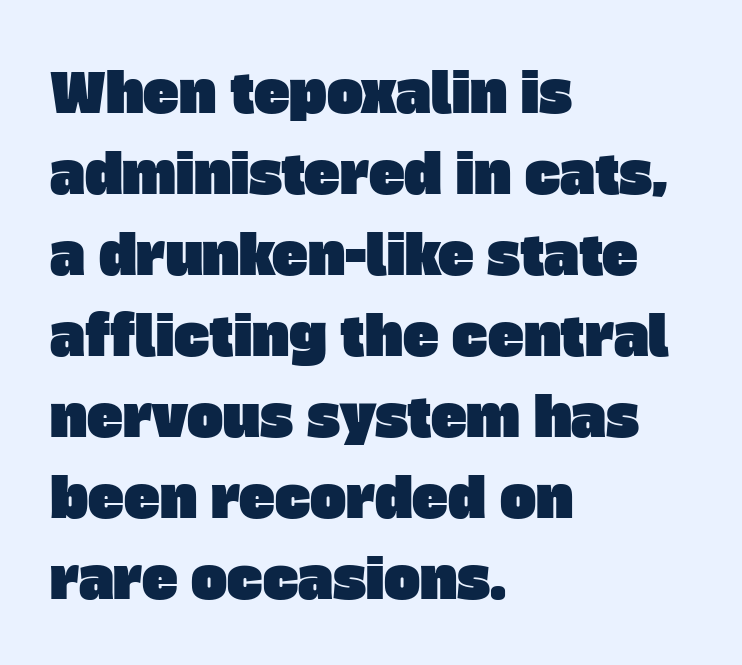
The image shows 54 px sans-serif type; set left-aligned, normal line spacing (1.5x), normal letter spacing, not underlined; low stroke contrast and a large x-height.
